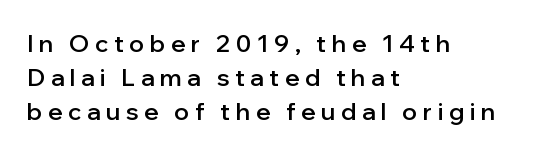
{"italic": "no", "bold": "semi", "underline": "no", "align": "left", "line_spacing": "normal", "line_spacing_ratio": 1.42, "letter_spacing": "wide", "letter_spacing_em": 0.23, "glyph_px": 24}
